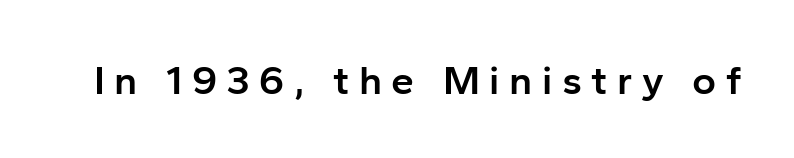
{"serif": "no", "italic": "no", "bold": "semi", "weight": "semibold", "width": "normal", "stroke_contrast": "low", "x_height": "medium", "monospaced": "no", "underline": "no", "letter_spacing": "wide", "letter_spacing_em": 0.23, "glyph_px": 41}
